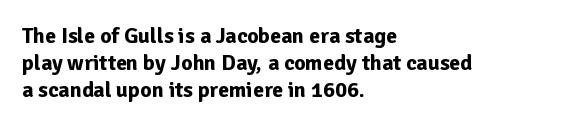
The image shows 22 px bold type, upright; set left-aligned, line spacing 1.22x, normal letter spacing, not underlined.
